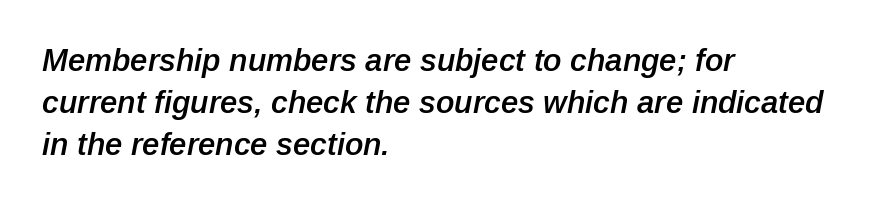
The image shows 31 px semibold type, italic (leaning right); set left-aligned, normal line spacing (1.36x), normal letter spacing, not underlined; low stroke contrast and a medium x-height.
